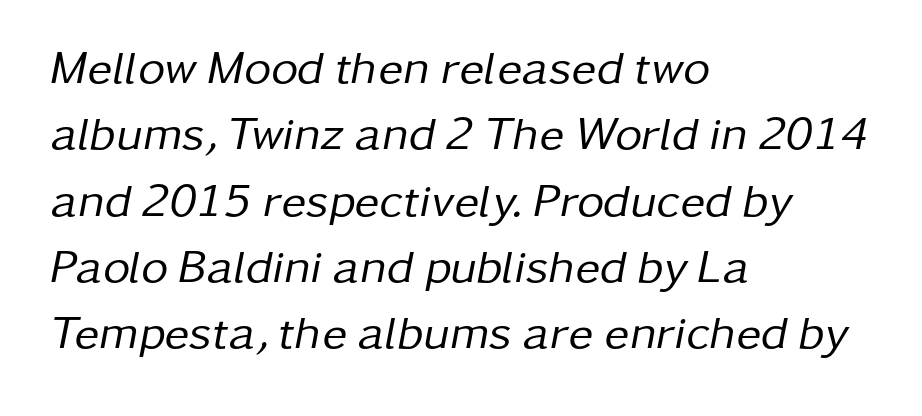
The image shows 47 px regular-weight type, italic (leaning right); set left-aligned, normal line spacing (1.41x), normal letter spacing, not underlined; low stroke contrast and a medium x-height.
